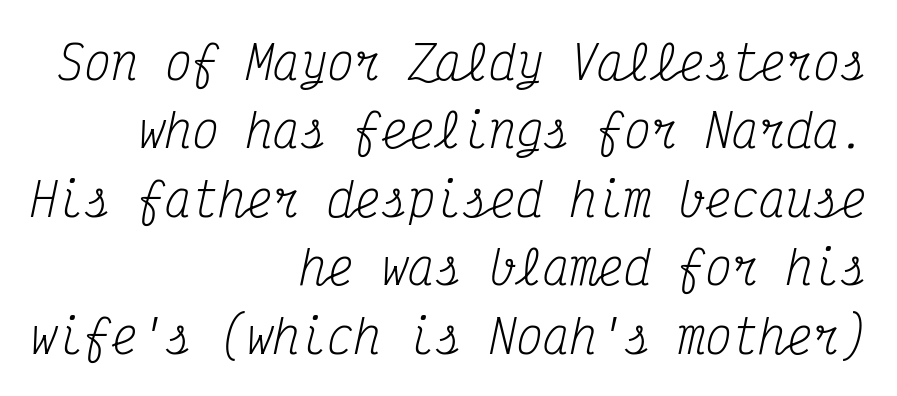
{"serif": "yes", "italic": "yes", "lean": "right", "slant_degrees": 12, "bold": "no", "weight": "regular", "width": "condensed", "stroke_contrast": "medium", "x_height": "medium", "monospaced": "yes", "underline": "no", "align": "right", "line_spacing": "normal", "line_spacing_ratio": 1.52, "letter_spacing": "normal", "letter_spacing_em": 0.0, "glyph_px": 45}
